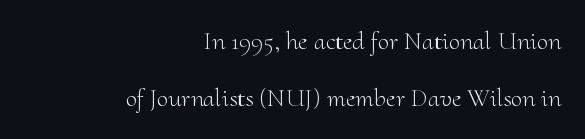
{"italic": "no", "bold": "no", "underline": "no", "align": "right", "line_spacing": "loose", "line_spacing_ratio": 2.2, "letter_spacing": "normal", "letter_spacing_em": 0.0, "glyph_px": 26}
